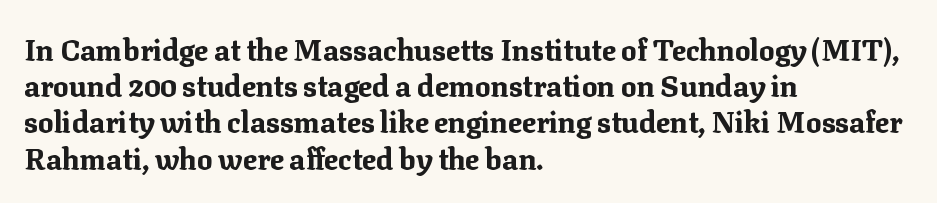
Q: Is the text bold? A: Yes.
Q: Is the text italic (slanted)? A: No, it is upright.
Q: Is the typeface a serif or a sans-serif typeface? A: Serif.
Q: Is the text underlined? A: No.
Q: How is the paragraph aligned? A: Left-aligned.
Q: Is the spacing between letters normal or unusually wide? A: Normal.
Q: Is the spacing between lines tight, normal or loose? A: Normal.
Q: Width (condensed, normal, or wide)? A: Normal.
Q: Stroke contrast? A: Medium.
Q: x-height? A: Medium.
Q: Monospaced? A: No.
